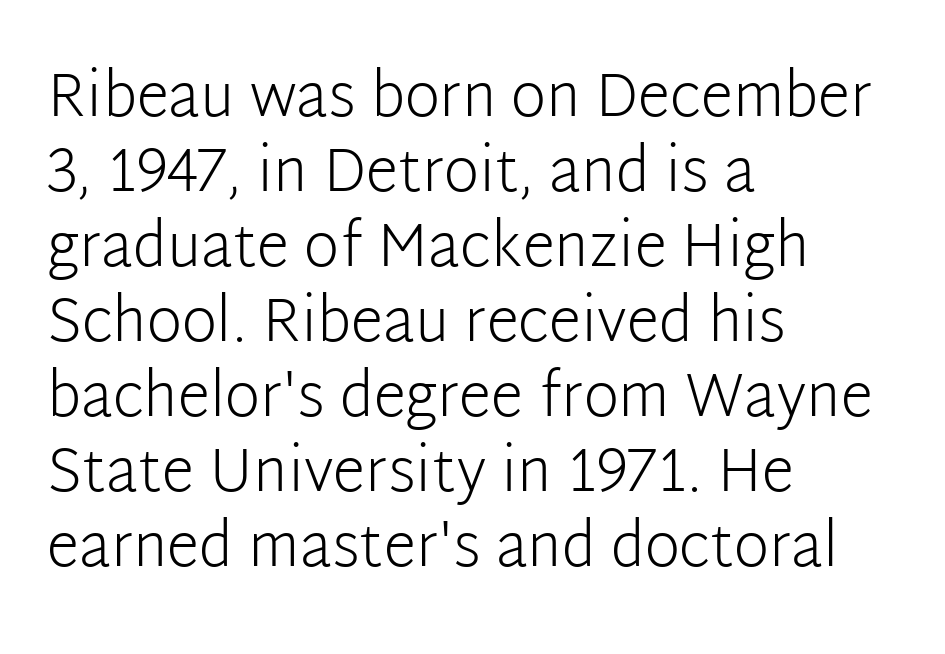
{"serif": "no", "italic": "no", "bold": "no", "weight": "light", "width": "normal", "stroke_contrast": "low", "x_height": "medium", "monospaced": "no", "underline": "no", "align": "left", "line_spacing": "normal", "line_spacing_ratio": 1.25, "letter_spacing": "normal", "letter_spacing_em": 0.0, "glyph_px": 60}
